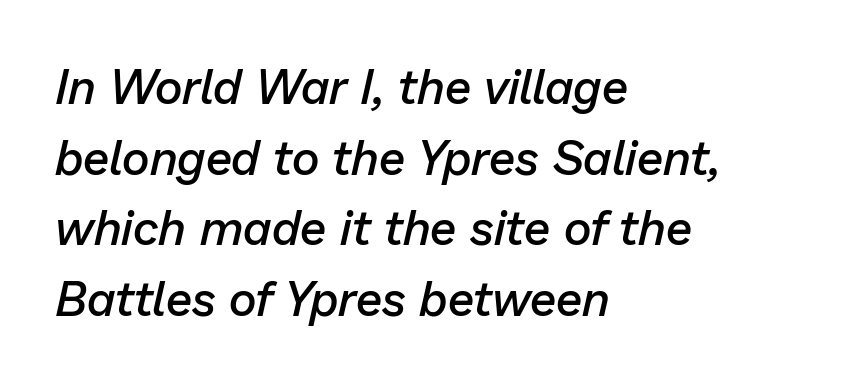
Horizontally, the lines are justified to the leading edge only. Set as a demibold, roughly 600 on the weight scale. The rendering uses natural spacing where letterforms have individual widths. These lines sit exactly where default settings would place them. Type without underlining.
